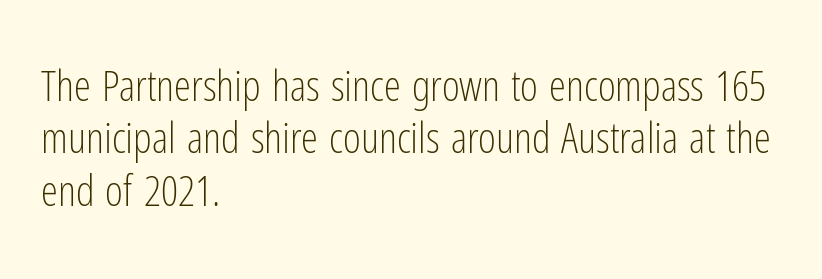
Note the varied advance widths — an 'i' is clearly narrower than an 'm'. The space directly below the letters is spotless. Short note: letters normally spaced. Short and long lines alike share a common starting point at left. Stems and bowls with no extra thickness — not bold.
